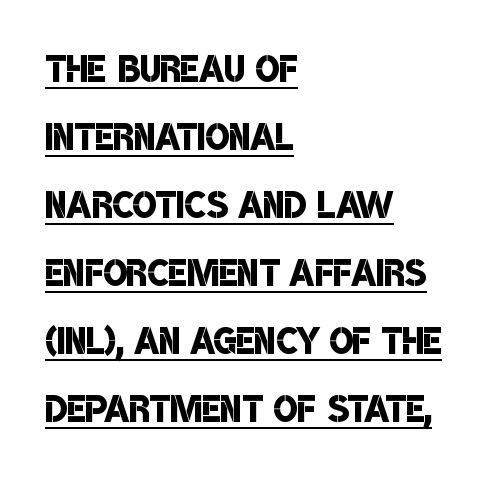
{"serif": "no", "bold": "semi", "weight": "semibold", "width": "condensed", "stroke_contrast": "low", "x_height": "large", "monospaced": "no", "underline": "yes", "align": "left", "line_spacing": "normal", "line_spacing_ratio": 1.36, "letter_spacing": "normal", "letter_spacing_em": 0.0, "glyph_px": 50}
